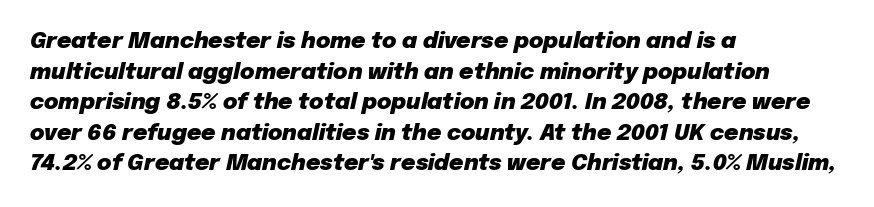
The image shows 22 px bold type, italic (leaning right); set left-aligned, normal line spacing (1.39x), normal letter spacing, not underlined.
